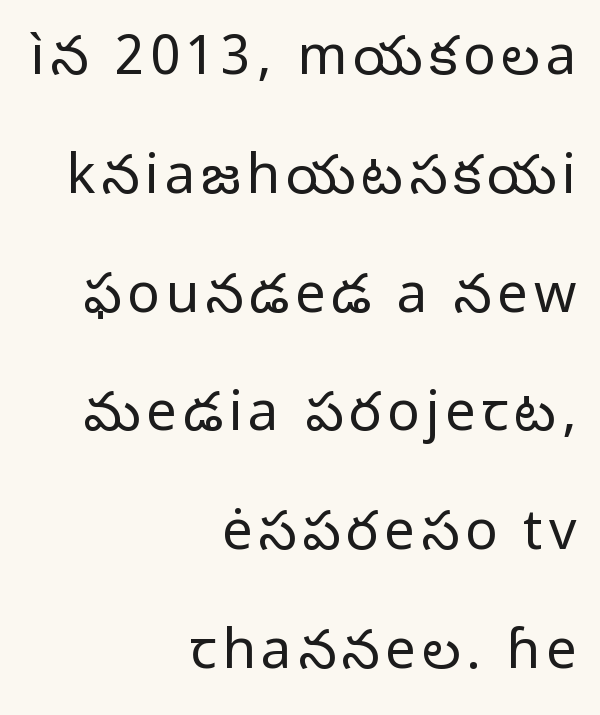
The image shows 54 px regular-weight sans-serif type, upright; set right-aligned, loose line spacing (2.2x), not underlined; low stroke contrast and a medium x-height.
